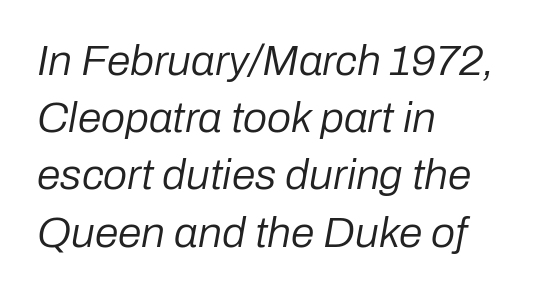
Q: Is the text bold? A: No.
Q: Is the text italic (slanted)? A: Yes, it leans right by about 10 degrees.
Q: Is the text underlined? A: No.
Q: How is the paragraph aligned? A: Left-aligned.
Q: Is the spacing between letters normal or unusually wide? A: Normal.
Q: Is the spacing between lines tight, normal or loose? A: Normal.
Q: Width (condensed, normal, or wide)? A: Normal.
Q: Stroke contrast? A: Low.
Q: x-height? A: Medium.
Q: Monospaced? A: No.
